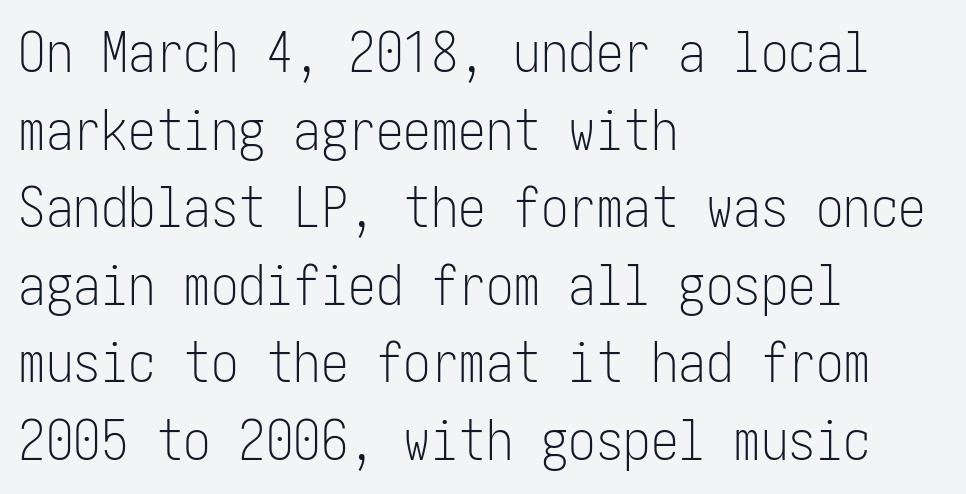
{"serif": "no", "italic": "no", "bold": "no", "weight": "light", "width": "condensed", "stroke_contrast": "low", "x_height": "medium", "underline": "no", "align": "left", "line_spacing": "normal", "line_spacing_ratio": 1.41, "letter_spacing": "normal", "letter_spacing_em": 0.0, "glyph_px": 55}
